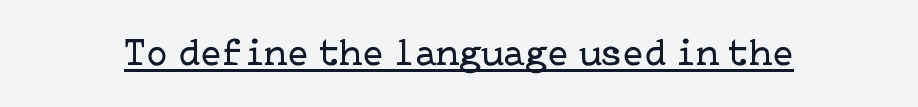
The strokes carry an ordinary text weight at most. Honestly, the underline is the first thing you notice here. Compared with typical body copy, the letter spacing here is the same. The type sits square on the baseline with zero lean.
